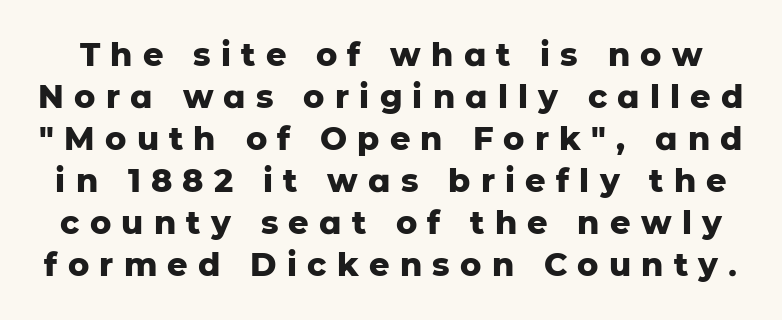
Plenty of ink on the page — the face is bold. Line spacing here is normal. No word sits above an underline. This is sans-serif lettering, the kind often seen on screens and signage.
